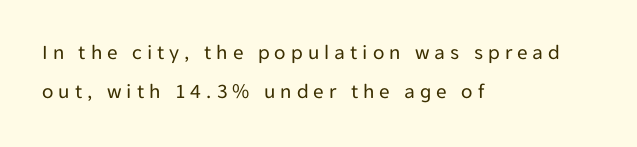
The image shows 21 px text type, upright; set left-aligned, line spacing 1.86x, unusually wide letter spacing (+0.24 em), not underlined.
